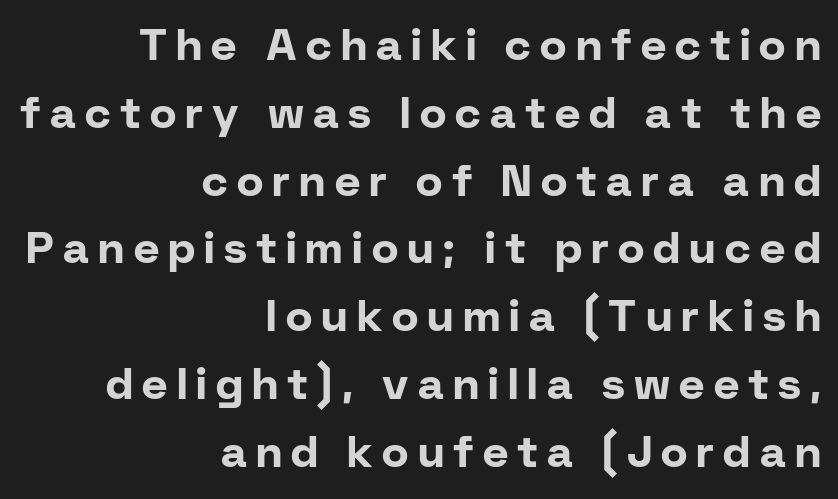
The image shows 44 px bold sans-serif type, upright; set right-aligned, normal line spacing (1.54x), unusually wide letter spacing (+0.21 em), not underlined; low stroke contrast and a medium x-height.
